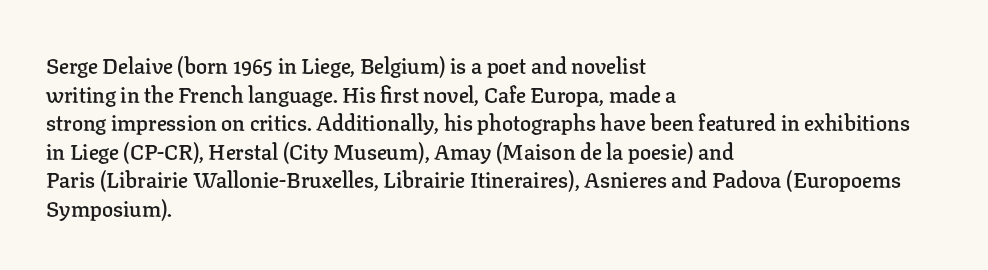
Between one letter and the next there's only the usual sliver of space. Firm but not heavy-handed strokes: this text is semibold. No italicization has been applied; the sample stays upright. Each line starts at the same left margin while the right side varies. Notice how descenders clear the ascenders below comfortably — that's standard leading.
